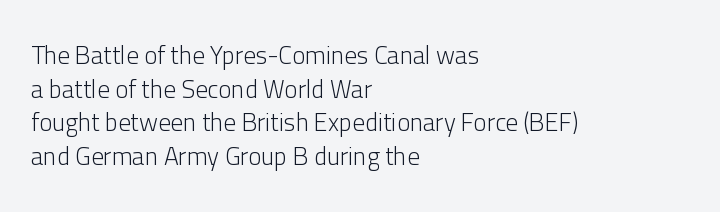
Honestly, there is no underline to notice here at all. When letters stand straight like this, we call the style roman or upright. The passage shown stacks its lines at a standard gap. Horizontal alignment here is leftward, the default for most running prose. Ink coverage per letter is moderate at most.
